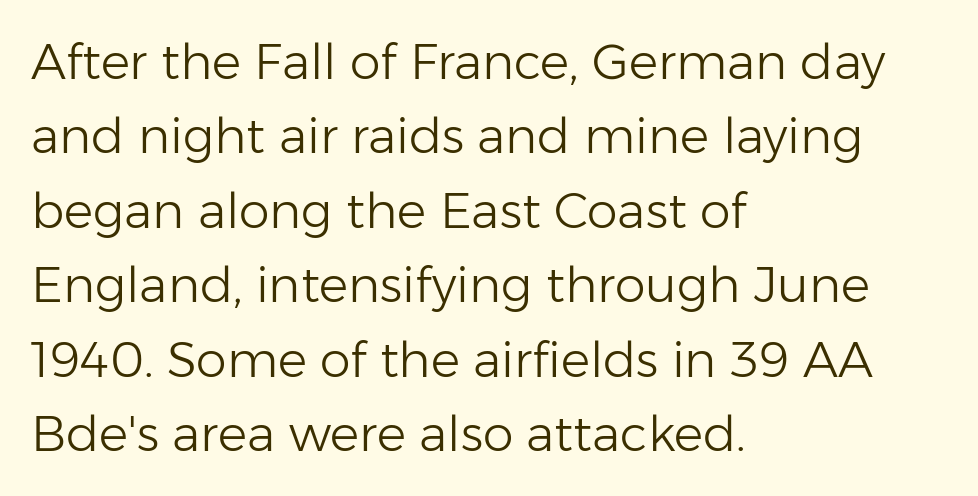
Descenders are the only things crossing below the line. The passage shown is typed in a proportional face where columns would drift. The letterforms sit at book weight or below. What stands out about the letter spacing? Nothing — it is the standard amount.
